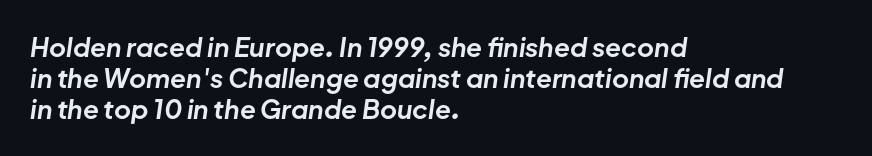
Q: Is the text bold? A: Yes.
Q: Is the text italic (slanted)? A: Yes, it leans right by about 8 degrees.
Q: Is the text underlined? A: No.
Q: How is the paragraph aligned? A: Left-aligned.
Q: Is the spacing between letters normal or unusually wide? A: Normal.
